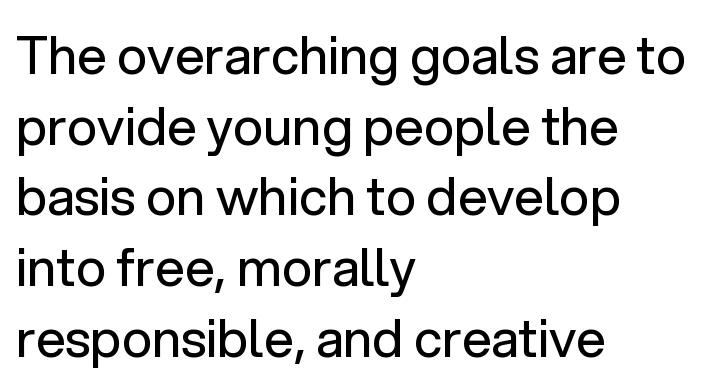
Q: Is the text bold? A: No.
Q: Is the text italic (slanted)? A: No, it is upright.
Q: Is the typeface a serif or a sans-serif typeface? A: Sans-serif.
Q: Is the text underlined? A: No.
Q: How is the paragraph aligned? A: Left-aligned.
Q: Is the spacing between letters normal or unusually wide? A: Normal.
Q: Is the spacing between lines tight, normal or loose? A: Normal.
Q: Width (condensed, normal, or wide)? A: Normal.
Q: Stroke contrast? A: Low.
Q: x-height? A: Medium.
Q: Monospaced? A: No.
